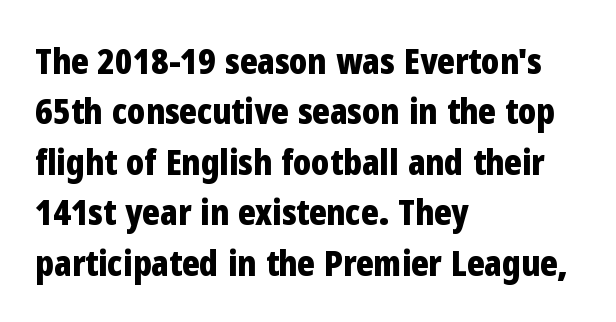
{"serif": "no", "italic": "no", "bold": "yes", "weight": "bold", "width": "condensed", "stroke_contrast": "low", "x_height": "medium", "monospaced": "no", "underline": "no", "align": "left", "line_spacing": "normal", "line_spacing_ratio": 1.4, "letter_spacing": "normal", "letter_spacing_em": 0.0, "glyph_px": 36}
